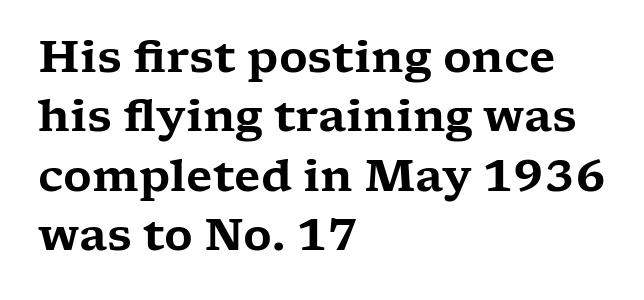
Check where the strokes stop: tiny serifs finish them off. Does the lettering tilt? It doesn't — this is upright. Is the letter spacing exaggerated? No — it looks like the ordinary default. Where is the straight margin? On the left.
